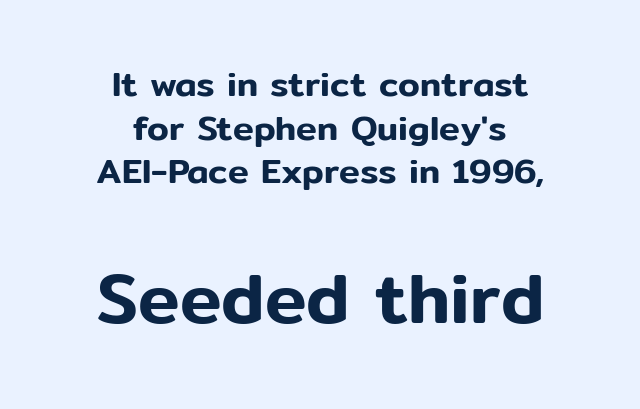
Reading down the column, the eye jumps a familiar distance to each next line. The designer gave the closing block more size than the opening block. Caption: multi-line text, centered on the measure. You can tell it's not italic because the verticals are truly vertical. The rendering uses natural spacing where letterforms have individual widths.
